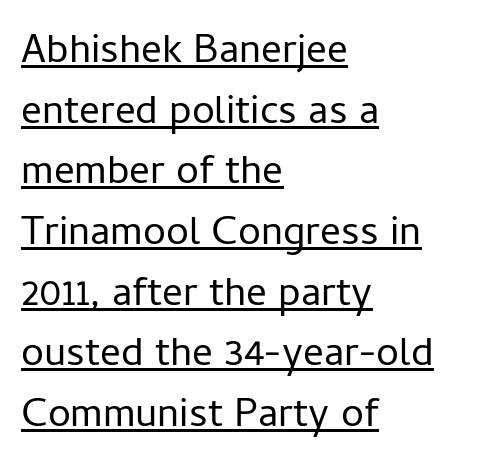
{"serif": "no", "italic": "no", "bold": "no", "weight": "regular", "width": "normal", "stroke_contrast": "low", "x_height": "medium", "monospaced": "no", "underline": "yes", "align": "left", "line_spacing": "normal", "line_spacing_ratio": 1.48, "letter_spacing": "normal", "letter_spacing_em": 0.0, "glyph_px": 41}
